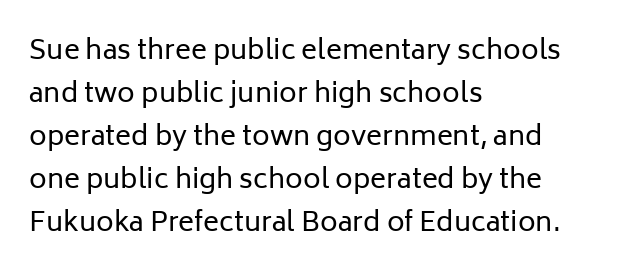
Line beginnings align vertically; line endings do not. Quick note: not italic, upright. No chunkiness to these letters — they're not bold. Default kerning and tracking; the words read as compact shapes.
